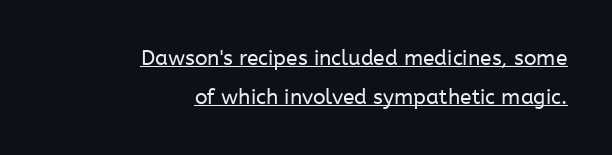
The image shows 21 px text type, upright; set right-aligned, line spacing 1.85x, normal letter spacing, underlined.
